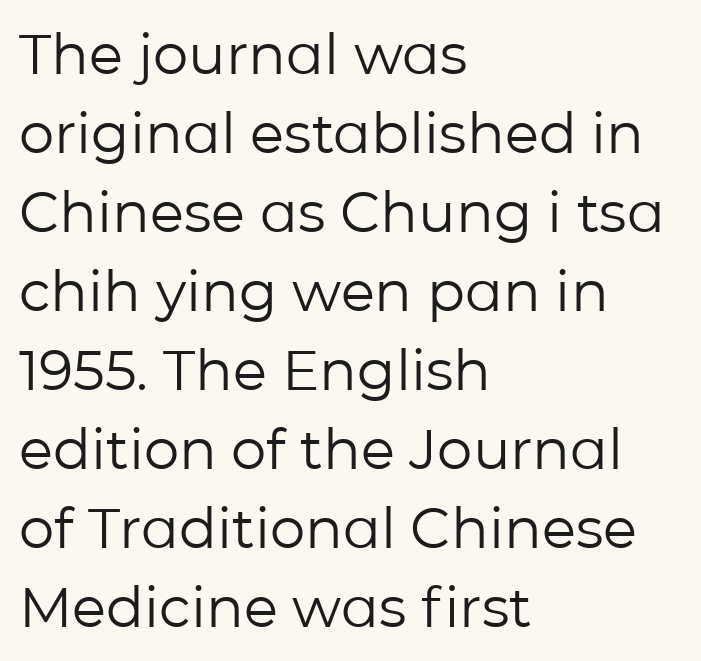
The face used here is a sans, in the tradition of grotesques and geometrics. Each stroke keeps to a modest, everyday thickness or less. No italicization has been applied; the sample stays upright. The leading is moderate, giving the passage an even texture. Beneath every word, the page is bare.
